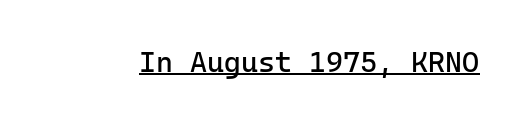
The image shows 29 px regular-weight sans-serif type, upright; set normal letter spacing, underlined; low stroke contrast and a medium x-height.
